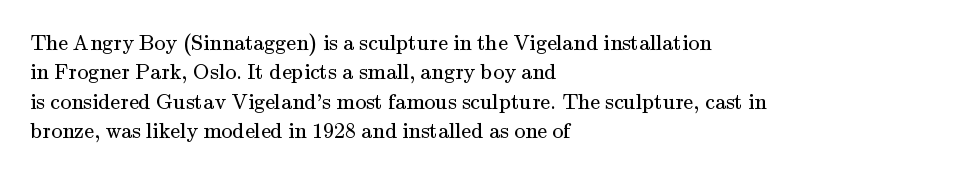
Q: Is the text bold? A: No.
Q: Is the text italic (slanted)? A: No, it is upright.
Q: Is the text underlined? A: No.
Q: How is the paragraph aligned? A: Left-aligned.
Q: Is the spacing between letters normal or unusually wide? A: Normal.
Q: Is the spacing between lines tight, normal or loose? A: Normal.
